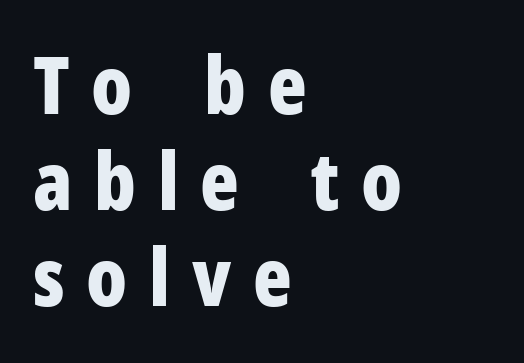
Q: Is the text bold? A: Yes.
Q: Is the text italic (slanted)? A: No, it is upright.
Q: Is the typeface a serif or a sans-serif typeface? A: Sans-serif.
Q: Is the text underlined? A: No.
Q: How is the paragraph aligned? A: Left-aligned.
Q: Is the spacing between letters normal or unusually wide? A: Unusually wide.
Q: Width (condensed, normal, or wide)? A: Condensed.
Q: Stroke contrast? A: Low.
Q: x-height? A: Medium.
Q: Monospaced? A: No.
